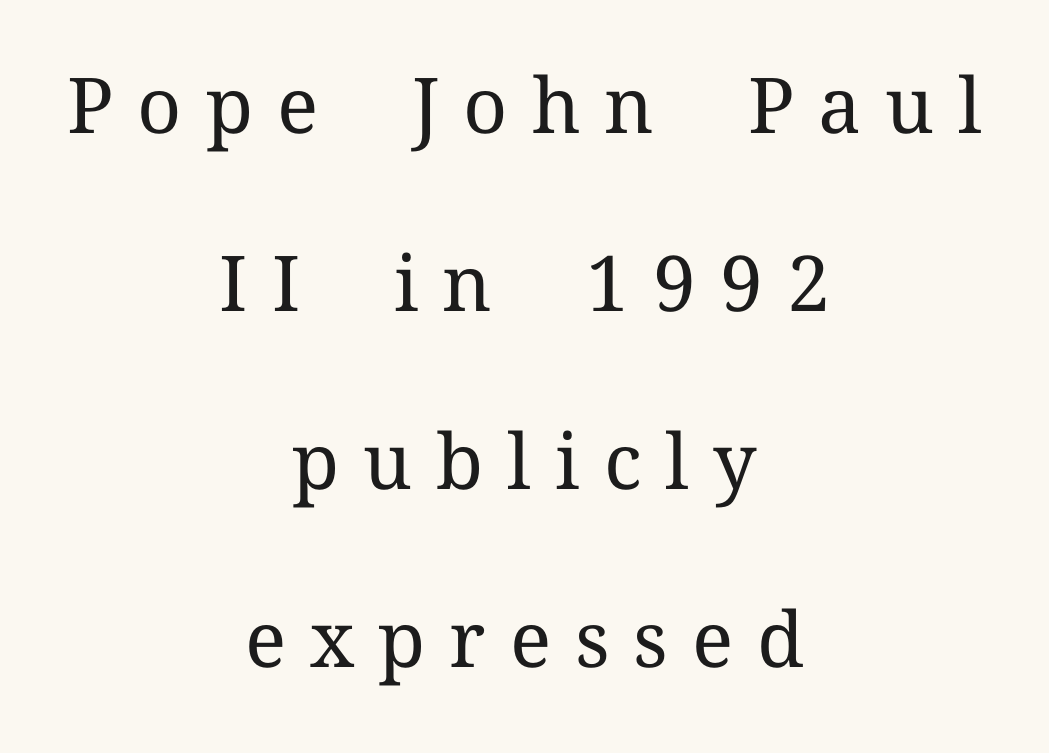
The image shows 77 px regular-weight serif type, upright; set centered, loose line spacing (2.31x), unusually wide letter spacing (+0.31 em), not underlined; medium stroke contrast and a medium x-height.
